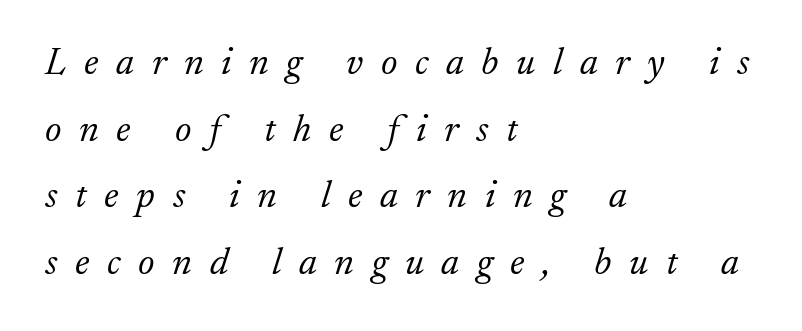
{"serif": "yes", "italic": "yes", "lean": "right", "slant_degrees": 17, "bold": "no", "weight": "light", "width": "normal", "stroke_contrast": "low", "x_height": "small", "monospaced": "no", "underline": "no", "align": "left", "line_spacing_ratio": 1.71, "letter_spacing": "wide", "letter_spacing_em": 0.45, "glyph_px": 39}
